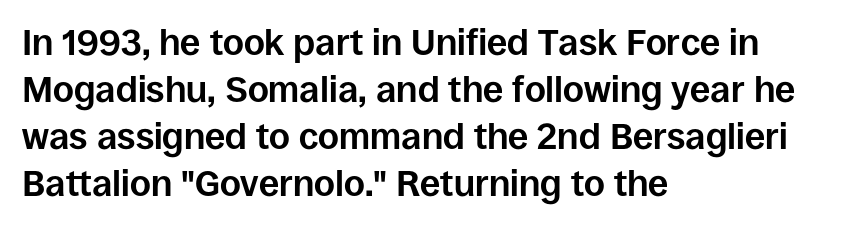
Q: Is the text bold? A: Yes.
Q: Is the text italic (slanted)? A: No, it is upright.
Q: Is the typeface a serif or a sans-serif typeface? A: Sans-serif.
Q: Is the text underlined? A: No.
Q: How is the paragraph aligned? A: Left-aligned.
Q: Is the spacing between letters normal or unusually wide? A: Normal.
Q: Is the spacing between lines tight, normal or loose? A: Normal.
Q: Width (condensed, normal, or wide)? A: Normal.
Q: Stroke contrast? A: Low.
Q: x-height? A: Large.
Q: Monospaced? A: No.
